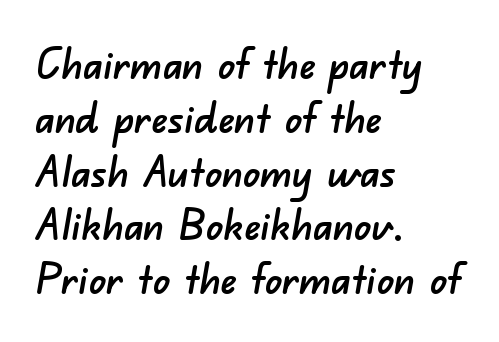
Any mark beneath the type? The region is blank. Compared with typical paragraphs, the rows here are spaced about the same. These lines keep a tight, regular rhythm from letter to letter. Note the varied advance widths — an 'i' is clearly narrower than an 'm'. The rendering shows plain stroke endings on the letterforms — a sans-serif design.
